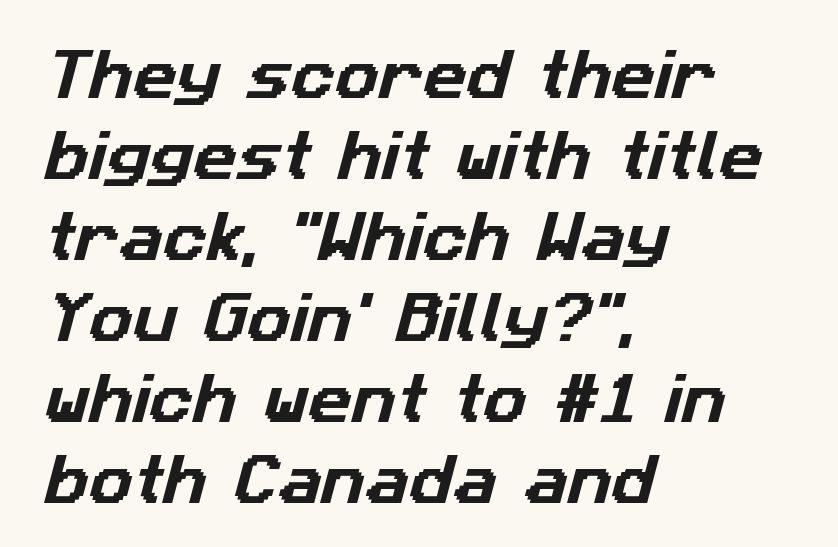
{"serif": "no", "width": "normal", "stroke_contrast": "low", "x_height": "medium", "monospaced": "no", "underline": "no", "align": "left", "line_spacing": "normal", "line_spacing_ratio": 1.5, "letter_spacing": "normal", "letter_spacing_em": 0.0, "glyph_px": 54}
